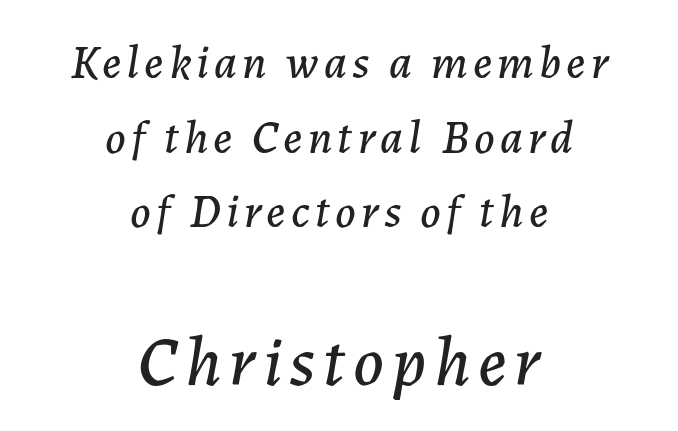
Visually, the bottom section dominates because its glyphs are scaled up. Here the designer chose a conventional face with non-uniform glyph widths. Compared with ordinary roman type, these characters are visibly tilted. Interline gaps are of average width in this sample. The whitespace from short lines is split evenly between both sides.
